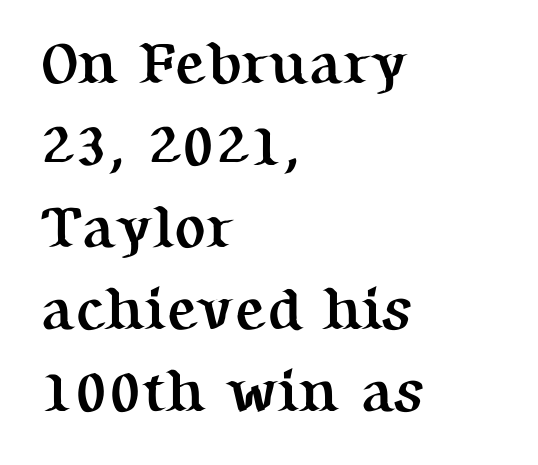
A roman cut, with each character standing at attention. Pretty heavy lettering here — definitely bold. Character widths vary here, with narrow letters taking less room than wide ones. Glance below the letters and you will spot only blank space.
